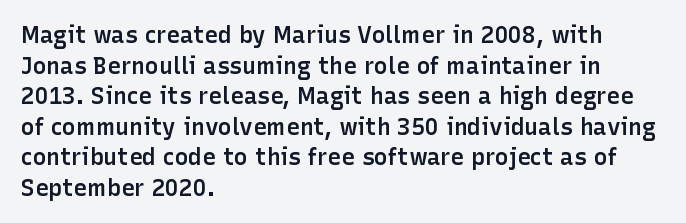
Q: Is the text bold? A: Semi-bold.
Q: Is the text italic (slanted)? A: No, it is upright.
Q: Is the text underlined? A: No.
Q: How is the paragraph aligned? A: Left-aligned.
Q: Is the spacing between letters normal or unusually wide? A: Normal.
Q: Is the spacing between lines tight, normal or loose? A: Normal.
